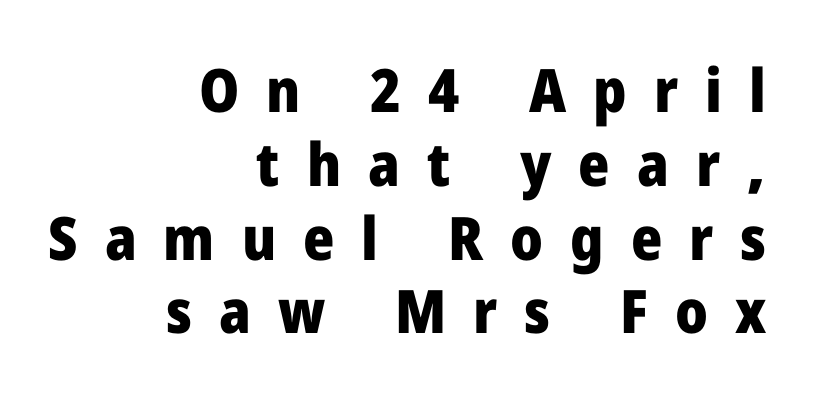
Looks like regular typesetting: each glyph gets only the width it needs. The specimen reads as upright at a glance. What kind of face is this? One without serifs — a sans. The glyphs are unaccompanied by any horizontal stroke below them. The letterforms stand isolated, each surrounded by extra space.
